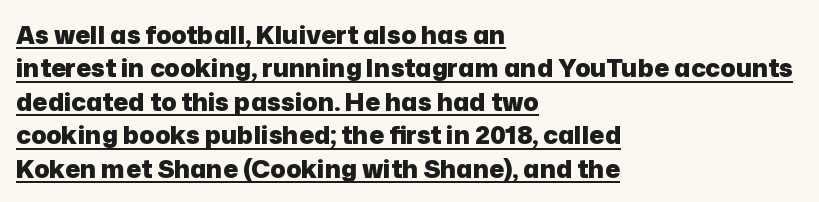
{"italic": "no", "bold": "yes", "underline": "yes", "align": "left", "line_spacing": "normal", "line_spacing_ratio": 1.34, "letter_spacing": "normal", "letter_spacing_em": 0.0, "glyph_px": 25}
